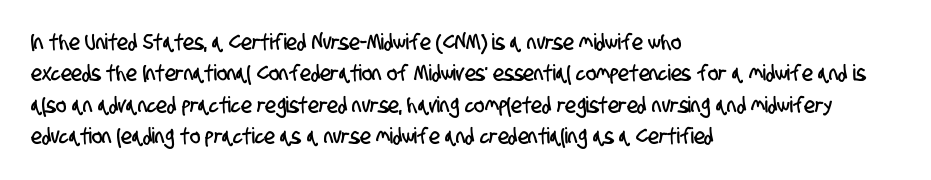
{"underline": "no", "align": "left", "line_spacing": "normal", "line_spacing_ratio": 1.43, "letter_spacing": "normal", "letter_spacing_em": 0.0, "glyph_px": 22}
